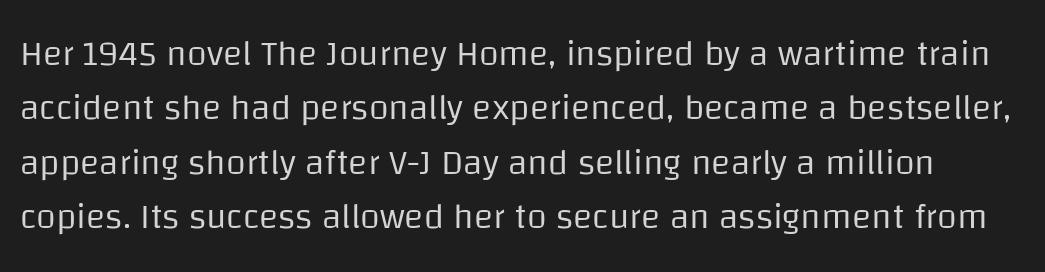
Q: Is the text bold? A: No.
Q: Is the text italic (slanted)? A: No, it is upright.
Q: Is the typeface a serif or a sans-serif typeface? A: Sans-serif.
Q: Is the text underlined? A: No.
Q: Is the spacing between letters normal or unusually wide? A: Normal.
Q: Is the spacing between lines tight, normal or loose? A: Normal.
Q: Width (condensed, normal, or wide)? A: Normal.
Q: Stroke contrast? A: Low.
Q: x-height? A: Large.
Q: Monospaced? A: No.
